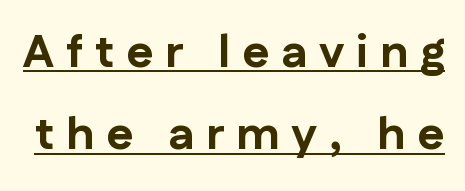
Q: Is the text bold? A: Yes.
Q: Is the text italic (slanted)? A: No, it is upright.
Q: Is the typeface a serif or a sans-serif typeface? A: Sans-serif.
Q: Is the text underlined? A: Yes.
Q: Is the spacing between letters normal or unusually wide? A: Unusually wide.
Q: Width (condensed, normal, or wide)? A: Normal.
Q: Stroke contrast? A: Low.
Q: x-height? A: Medium.
Q: Monospaced? A: No.
